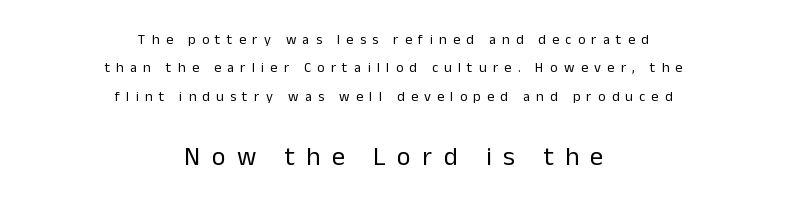
{"italic": "no", "bold": "no", "underline": "no", "align": "center", "line_spacing": "loose", "line_spacing_ratio": 2.03, "letter_spacing": "wide", "letter_spacing_em": 0.45, "larger_block": "second", "size_ratio": 1.86, "glyph_px": 26}
